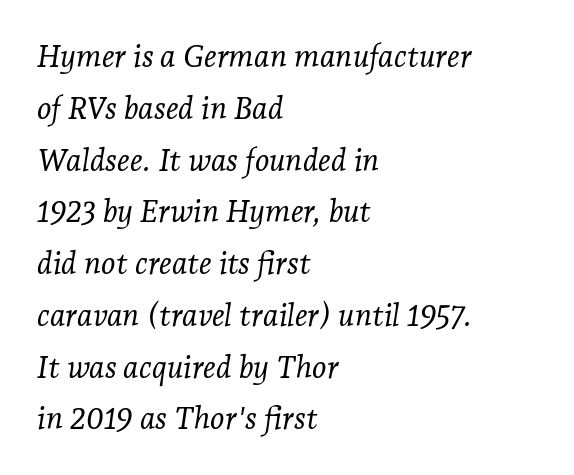
The image shows 31 px light serif type, italic (leaning right); set left-aligned, normal line spacing (1.67x), normal letter spacing, not underlined; low stroke contrast and a medium x-height.
